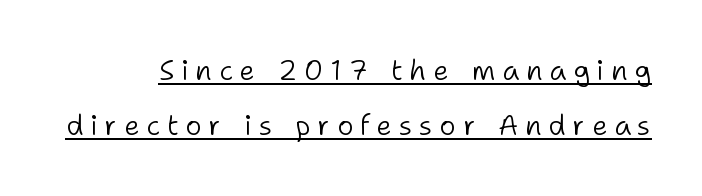
Q: Is the text bold? A: No.
Q: Is the text italic (slanted)? A: No, it is upright.
Q: Is the typeface a serif or a sans-serif typeface? A: Sans-serif.
Q: Is the text underlined? A: Yes.
Q: Is the spacing between letters normal or unusually wide? A: Unusually wide.
Q: Is the spacing between lines tight, normal or loose? A: Loose.
Q: Width (condensed, normal, or wide)? A: Normal.
Q: Stroke contrast? A: Low.
Q: x-height? A: Medium.
Q: Monospaced? A: No.
